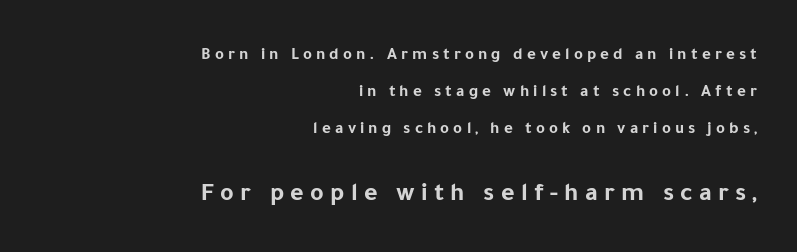
The image shows 26 px bold type, upright; set right-aligned, loose line spacing (2.18x), unusually wide letter spacing (+0.24 em), not underlined; the second (bottom) block is 1.53x larger.
